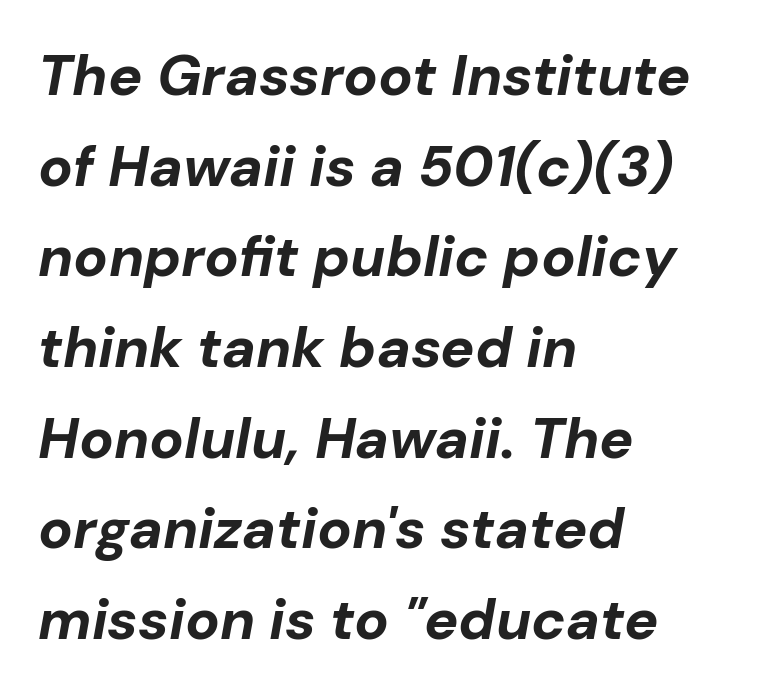
Q: Is the text bold? A: Yes.
Q: Is the text italic (slanted)? A: Yes, it leans right by about 10 degrees.
Q: Is the text underlined? A: No.
Q: How is the paragraph aligned? A: Left-aligned.
Q: Is the spacing between letters normal or unusually wide? A: Normal.
Q: Is the spacing between lines tight, normal or loose? A: Normal.
Q: Width (condensed, normal, or wide)? A: Normal.
Q: Stroke contrast? A: Low.
Q: x-height? A: Medium.
Q: Monospaced? A: No.
